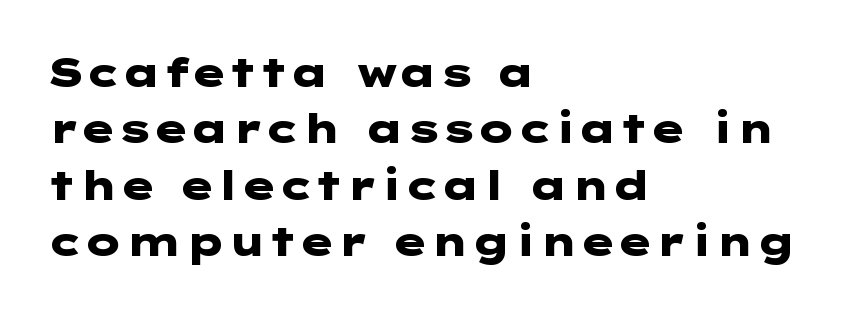
{"serif": "no", "italic": "no", "bold": "yes", "weight": "heavy", "width": "wide", "stroke_contrast": "low", "x_height": "medium", "underline": "no", "align": "left", "line_spacing": "normal", "line_spacing_ratio": 1.41, "letter_spacing": "normal", "letter_spacing_em": 0.0, "glyph_px": 40}
